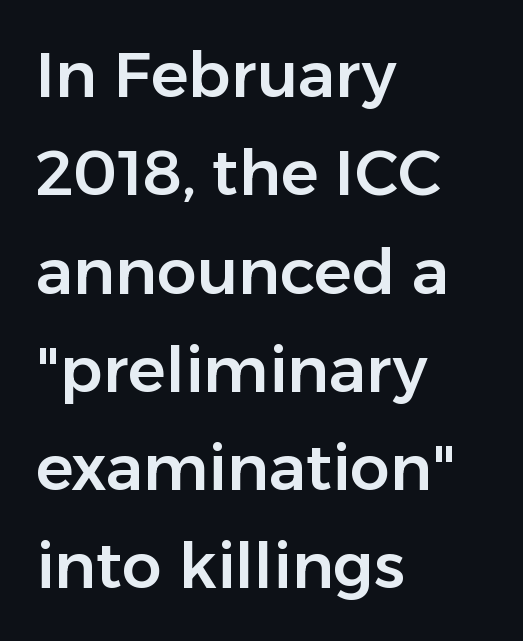
The image shows 63 px sans-serif type, upright; set left-aligned, normal line spacing (1.56x), normal letter spacing, not underlined; low stroke contrast and a medium x-height.
